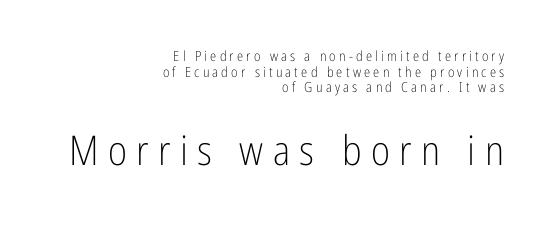
Q: Is the text bold? A: No.
Q: Is the text italic (slanted)? A: No, it is upright.
Q: Is the typeface a serif or a sans-serif typeface? A: Sans-serif.
Q: Is the text underlined? A: No.
Q: How is the paragraph aligned? A: Right-aligned.
Q: Is the spacing between letters normal or unusually wide? A: Unusually wide.
Q: Is the spacing between lines tight, normal or loose? A: Tight.
Q: Which block of text is set in a larger size, the first (top) or the second (bottom)? A: The second (bottom) one.
Q: Width (condensed, normal, or wide)? A: Condensed.
Q: Stroke contrast? A: Low.
Q: x-height? A: Medium.
Q: Monospaced? A: No.
